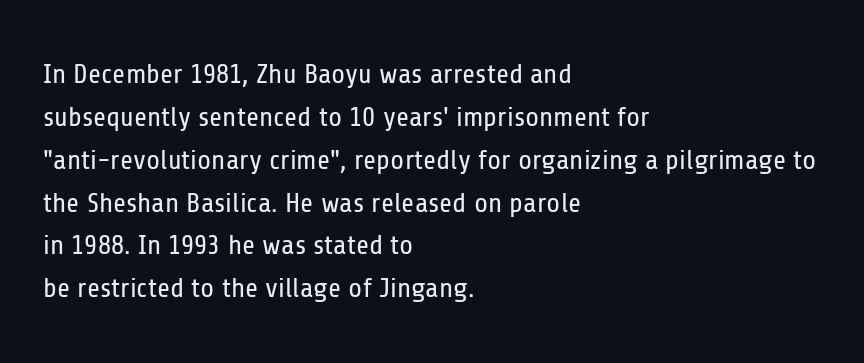
Q: Is the text bold? A: No.
Q: Is the text italic (slanted)? A: No, it is upright.
Q: Is the typeface a serif or a sans-serif typeface? A: Sans-serif.
Q: Is the text underlined? A: No.
Q: How is the paragraph aligned? A: Left-aligned.
Q: Is the spacing between letters normal or unusually wide? A: Normal.
Q: Is the spacing between lines tight, normal or loose? A: Normal.
Q: Width (condensed, normal, or wide)? A: Condensed.
Q: Stroke contrast? A: Low.
Q: x-height? A: Medium.
Q: Monospaced? A: No.
